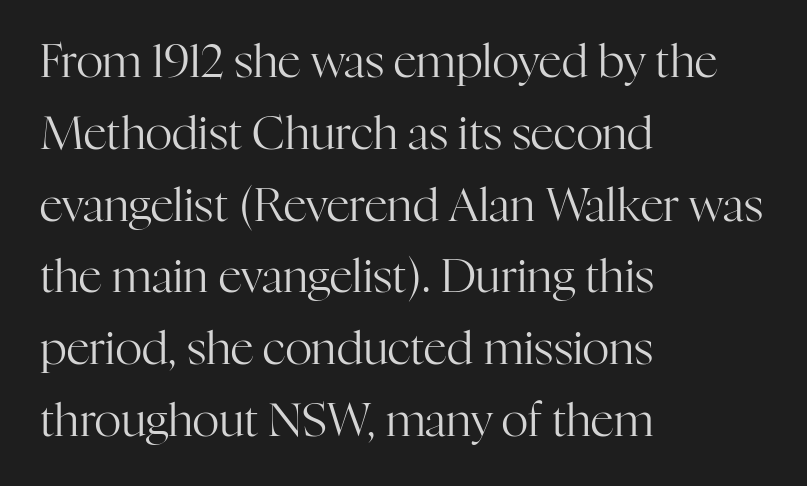
{"serif": "yes", "italic": "no", "bold": "no", "weight": "regular", "width": "normal", "stroke_contrast": "high", "x_height": "medium", "monospaced": "no", "underline": "no", "align": "left", "line_spacing": "normal", "line_spacing_ratio": 1.56, "letter_spacing": "normal", "letter_spacing_em": 0.0, "glyph_px": 46}
